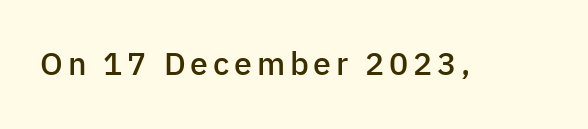
Q: Is the text bold? A: Semi-bold.
Q: Is the text italic (slanted)? A: No, it is upright.
Q: Is the typeface a serif or a sans-serif typeface? A: Sans-serif.
Q: Is the text underlined? A: No.
Q: Width (condensed, normal, or wide)? A: Normal.
Q: Stroke contrast? A: Low.
Q: x-height? A: Medium.
Q: Monospaced? A: No.
